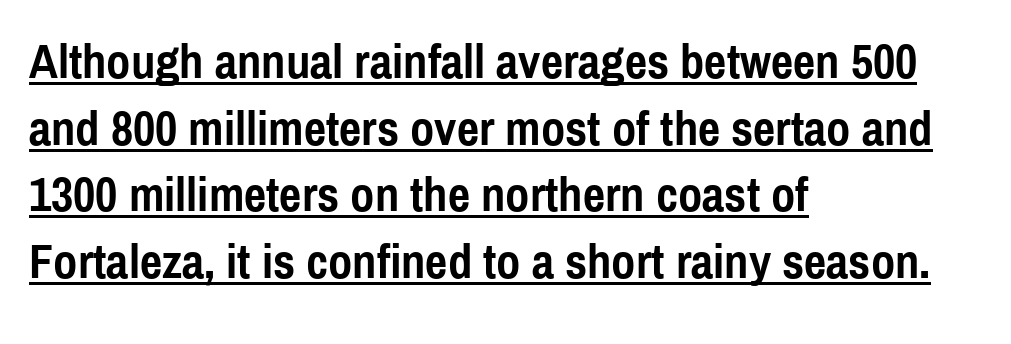
These lines were composed using upright roman letters. The line texture is even and compact thanks to regular tracking. Successive baselines arrive at the customary interval. You could not count columns in this text — the font is proportionally spaced.
